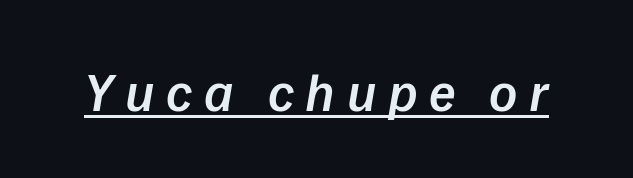
{"italic": "yes", "lean": "right", "slant_degrees": 9, "bold": "semi", "weight": "semibold", "width": "normal", "stroke_contrast": "low", "x_height": "medium", "monospaced": "no", "underline": "yes", "letter_spacing": "wide", "letter_spacing_em": 0.21, "glyph_px": 55}
